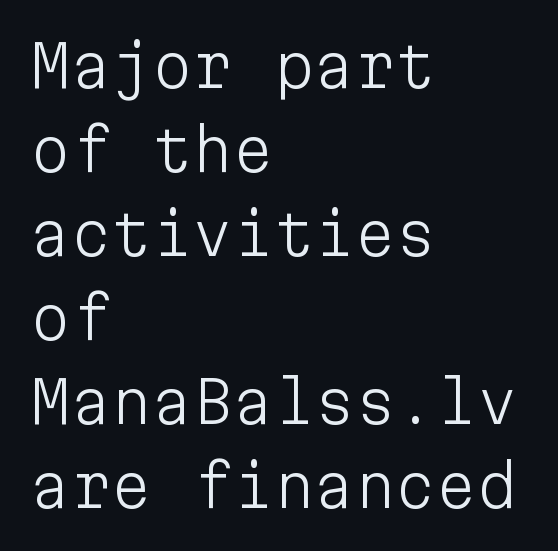
The image shows 58 px light sans-serif type, upright, monospaced; set left-aligned, normal line spacing (1.45x), normal letter spacing, not underlined; low stroke contrast and a medium x-height.
